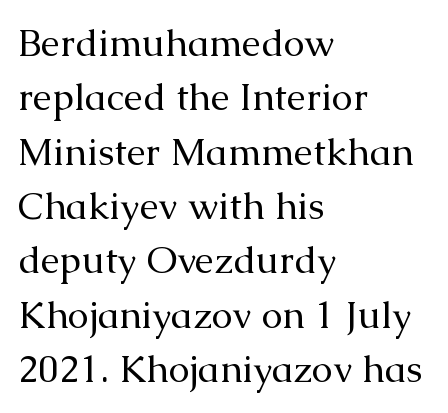
{"serif": "yes", "italic": "no", "bold": "no", "weight": "regular", "width": "normal", "stroke_contrast": "medium", "x_height": "medium", "monospaced": "no", "underline": "no", "align": "left", "line_spacing": "normal", "line_spacing_ratio": 1.43, "letter_spacing": "normal", "letter_spacing_em": 0.0, "glyph_px": 38}
